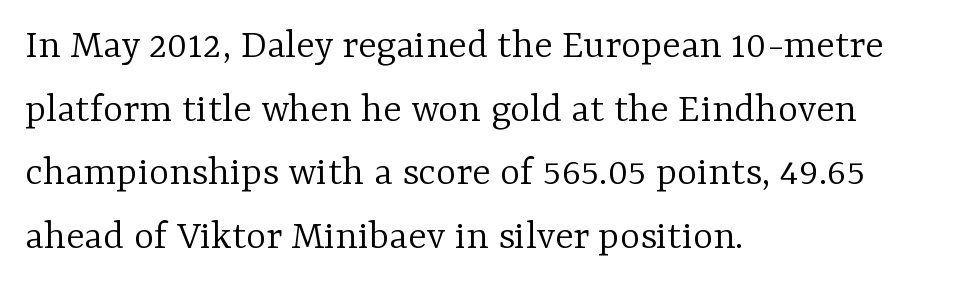
This rendering leaves character spacing at its baseline value. Is there much room between lines? A standard amount, neither cramped nor airy. This rendering employs a face with finishing strokes, i.e., a serif. Heft: none added — not bold.
